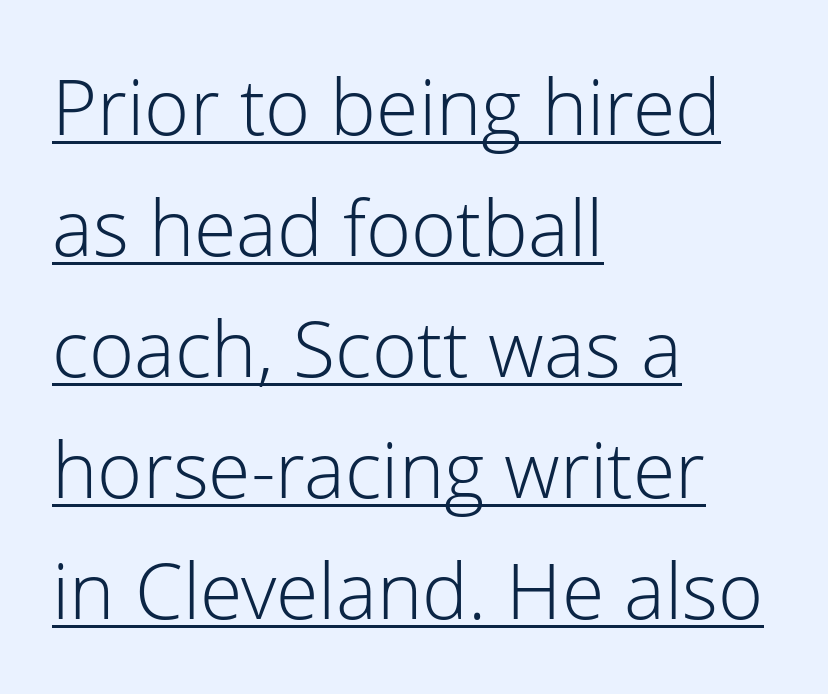
The image shows 77 px light sans-serif type, upright; set left-aligned, normal line spacing (1.57x), normal letter spacing, underlined; low stroke contrast and a medium x-height.
